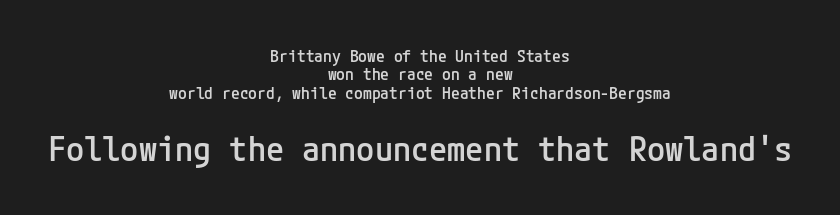
Q: Is the text bold? A: Semi-bold.
Q: Is the text italic (slanted)? A: No, it is upright.
Q: Is the typeface a serif or a sans-serif typeface? A: Sans-serif.
Q: Is the text underlined? A: No.
Q: How is the paragraph aligned? A: Centered.
Q: Is the spacing between letters normal or unusually wide? A: Normal.
Q: Is the spacing between lines tight, normal or loose? A: Tight.
Q: Which block of text is set in a larger size, the first (top) or the second (bottom)? A: The second (bottom) one.
Q: Width (condensed, normal, or wide)? A: Normal.
Q: Stroke contrast? A: Low.
Q: x-height? A: Medium.
